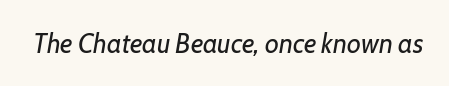
The image shows 27 px text type, italic (leaning right); set normal letter spacing, not underlined.
